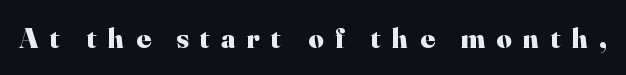
{"serif": "yes", "italic": "no", "bold": "yes", "weight": "heavy", "width": "normal", "stroke_contrast": "high", "x_height": "small", "monospaced": "no", "underline": "no", "letter_spacing": "wide", "letter_spacing_em": 0.39, "glyph_px": 29}
